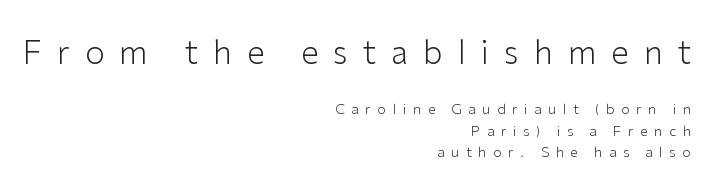
Q: Is the text bold? A: No.
Q: Is the text italic (slanted)? A: No, it is upright.
Q: Is the typeface a serif or a sans-serif typeface? A: Sans-serif.
Q: Is the text underlined? A: No.
Q: How is the paragraph aligned? A: Right-aligned.
Q: Is the spacing between letters normal or unusually wide? A: Unusually wide.
Q: Is the spacing between lines tight, normal or loose? A: Normal.
Q: Which block of text is set in a larger size, the first (top) or the second (bottom)? A: The first (top) one.
Q: Width (condensed, normal, or wide)? A: Normal.
Q: Stroke contrast? A: Low.
Q: x-height? A: Medium.
Q: Monospaced? A: No.
